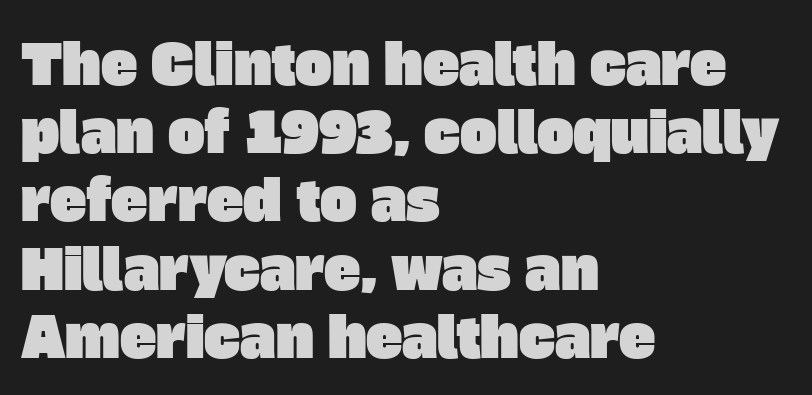
Q: Is the typeface a serif or a sans-serif typeface? A: Sans-serif.
Q: Is the text underlined? A: No.
Q: How is the paragraph aligned? A: Left-aligned.
Q: Is the spacing between letters normal or unusually wide? A: Normal.
Q: Width (condensed, normal, or wide)? A: Normal.
Q: Stroke contrast? A: Low.
Q: x-height? A: Large.
Q: Monospaced? A: No.
